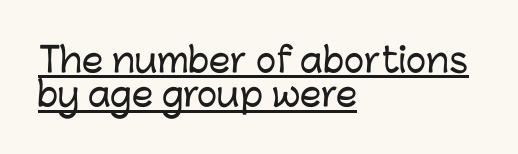
The image shows 34 px sans-serif type, upright; set left-aligned, tight line spacing (1.01x), normal letter spacing, underlined; low stroke contrast and a medium x-height.
